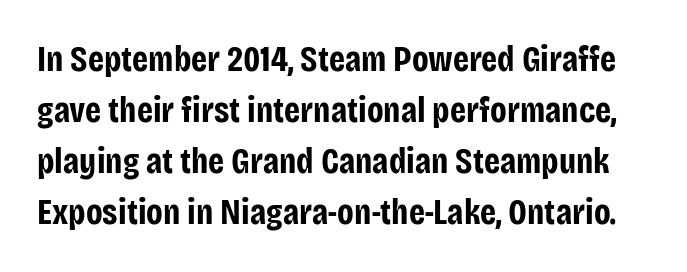
Q: Is the text bold? A: Yes.
Q: Is the text italic (slanted)? A: No, it is upright.
Q: Is the typeface a serif or a sans-serif typeface? A: Sans-serif.
Q: Is the text underlined? A: No.
Q: Is the spacing between letters normal or unusually wide? A: Normal.
Q: Is the spacing between lines tight, normal or loose? A: Normal.
Q: Width (condensed, normal, or wide)? A: Condensed.
Q: Stroke contrast? A: Low.
Q: x-height? A: Large.
Q: Monospaced? A: No.
